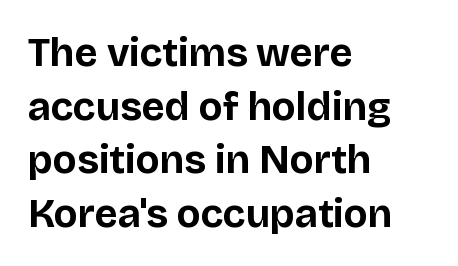
This sample uses a sans-serif face. Here the glyphs are tracked normally, forming tight word shapes. The baseline area is clear. A typesetter would mark this as roman, not italic. The rendering uses a bold face; every stroke is thick and dark.
